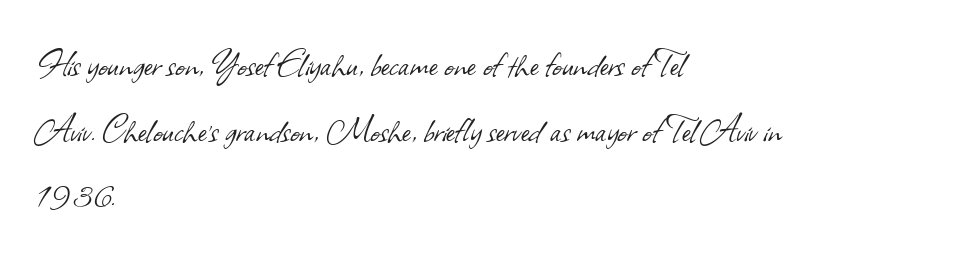
Q: Is the text bold? A: No.
Q: Is the typeface a serif or a sans-serif typeface? A: Sans-serif.
Q: Is the text underlined? A: No.
Q: How is the paragraph aligned? A: Left-aligned.
Q: Is the spacing between letters normal or unusually wide? A: Normal.
Q: Is the spacing between lines tight, normal or loose? A: Normal.
Q: Width (condensed, normal, or wide)? A: Normal.
Q: Stroke contrast? A: Low.
Q: x-height? A: Small.
Q: Monospaced? A: No.
